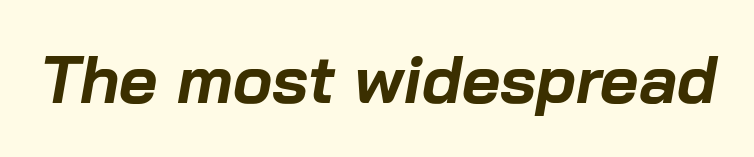
These lines keep a tight, regular rhythm from letter to letter. You'd pick this weight for a headline — it's a proper bold. The specimen reads as italic at a glance. Do the characters align in a grid? No, the font is proportional. Just letters on the line, the space beneath them empty.
